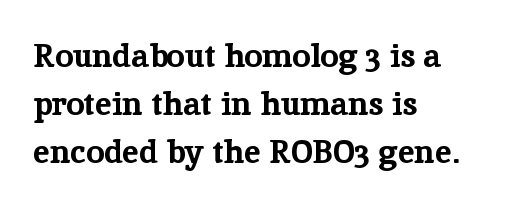
{"serif": "yes", "italic": "no", "bold": "yes", "weight": "bold", "width": "normal", "stroke_contrast": "low", "x_height": "medium", "monospaced": "no", "underline": "no", "align": "left", "line_spacing": "normal", "line_spacing_ratio": 1.46, "letter_spacing": "normal", "letter_spacing_em": 0.0, "glyph_px": 33}
